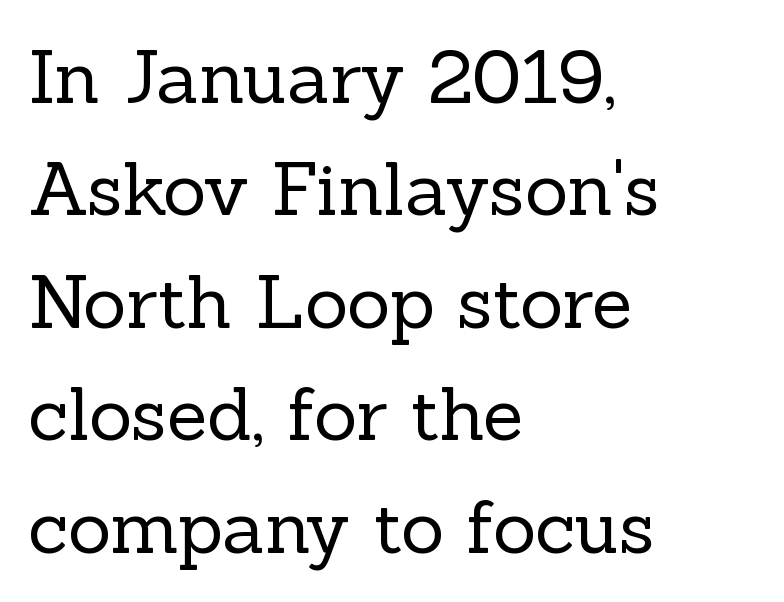
The image shows 74 px regular-weight serif type, upright; set left-aligned, normal line spacing (1.52x), normal letter spacing, not underlined; a medium x-height.
